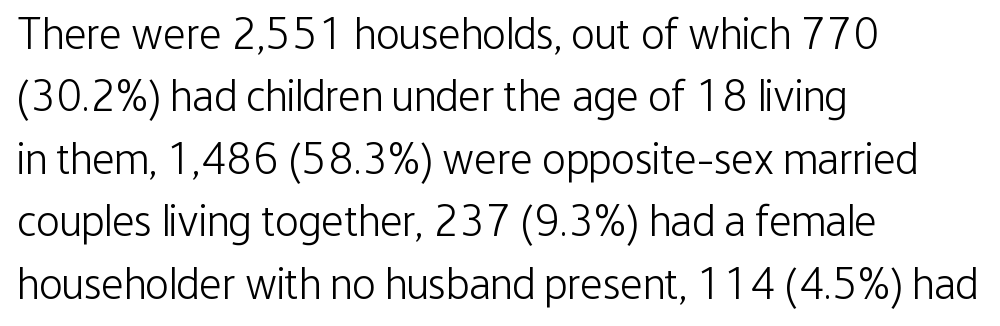
Only glyphs here, with clear space below each row. Observe the absence of serifs on each vertical stroke in this sample. Quick note: not italic, upright. The compositor pushed each line to the left boundary. The letterforms sit at book weight or below.
